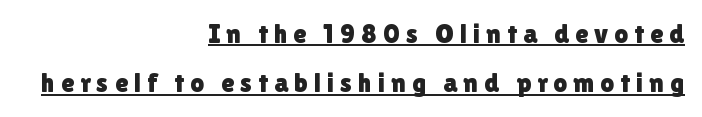
{"italic": "no", "underline": "yes", "align": "right", "line_spacing_ratio": 1.83, "letter_spacing": "wide", "letter_spacing_em": 0.22, "glyph_px": 27}
